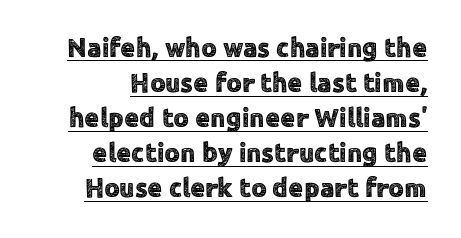
{"italic": "no", "underline": "yes", "line_spacing": "normal", "line_spacing_ratio": 1.3, "letter_spacing": "normal", "letter_spacing_em": 0.0, "glyph_px": 27}
